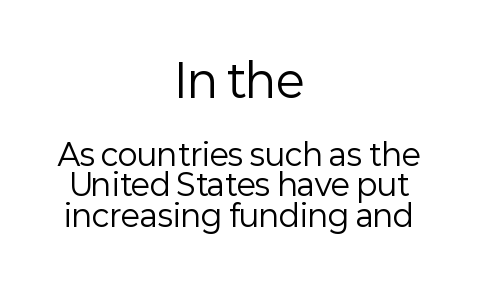
{"serif": "no", "italic": "no", "bold": "no", "weight": "regular", "width": "normal", "stroke_contrast": "low", "x_height": "medium", "monospaced": "no", "underline": "no", "align": "center", "line_spacing": "tight", "line_spacing_ratio": 1.02, "letter_spacing": "normal", "letter_spacing_em": 0.0, "larger_block": "first", "size_ratio": 1.5, "glyph_px": 45}
